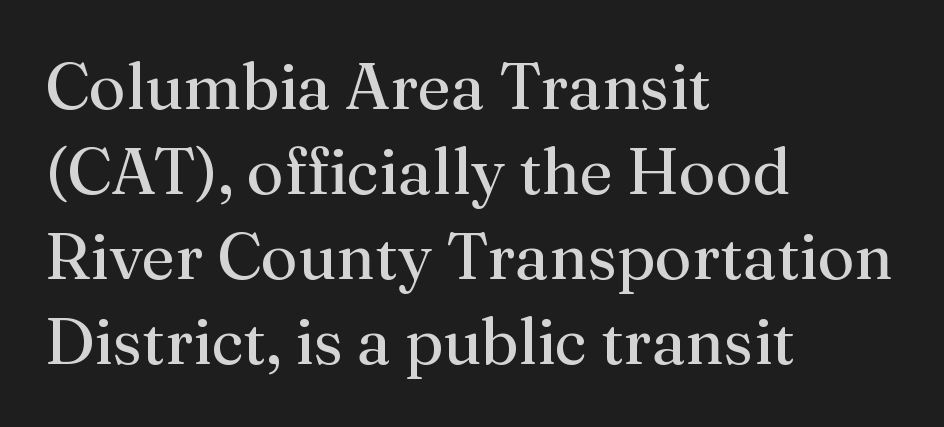
{"serif": "yes", "italic": "no", "bold": "no", "weight": "regular", "width": "normal", "stroke_contrast": "medium", "x_height": "medium", "monospaced": "no", "underline": "no", "align": "left", "line_spacing": "normal", "line_spacing_ratio": 1.31, "letter_spacing": "normal", "letter_spacing_em": 0.0, "glyph_px": 65}
